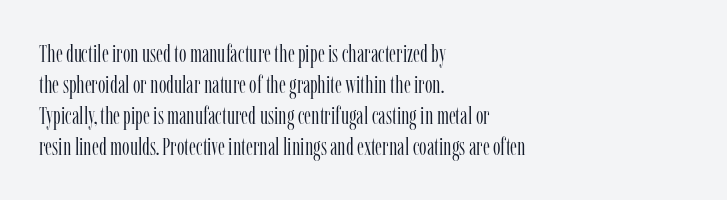
The image shows 24 px text type, upright; set left-aligned, normal line spacing (1.29x), normal letter spacing, not underlined.
